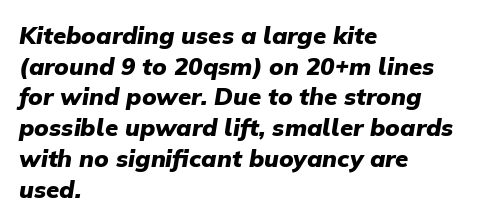
The foot of each line stays bare and open. A dark, heavy texture on the line: the type is bold. The tracking reads as untouched default to a designer's eye. Italic? Definitely — the glyphs are oblique.
